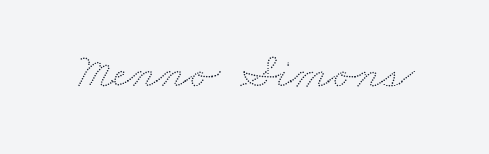
{"width": "wide", "stroke_contrast": "low", "x_height": "small", "monospaced": "no", "underline": "no", "letter_spacing": "normal", "letter_spacing_em": 0.0, "glyph_px": 51}
